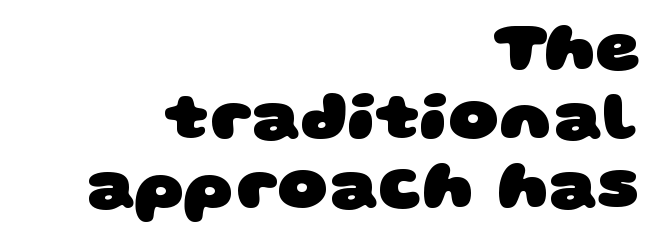
{"serif": "no", "bold": "yes", "weight": "heavy", "width": "wide", "stroke_contrast": "low", "x_height": "large", "monospaced": "no", "underline": "no", "align": "right", "line_spacing": "tight", "line_spacing_ratio": 1.0, "letter_spacing": "normal", "letter_spacing_em": 0.0, "glyph_px": 69}
